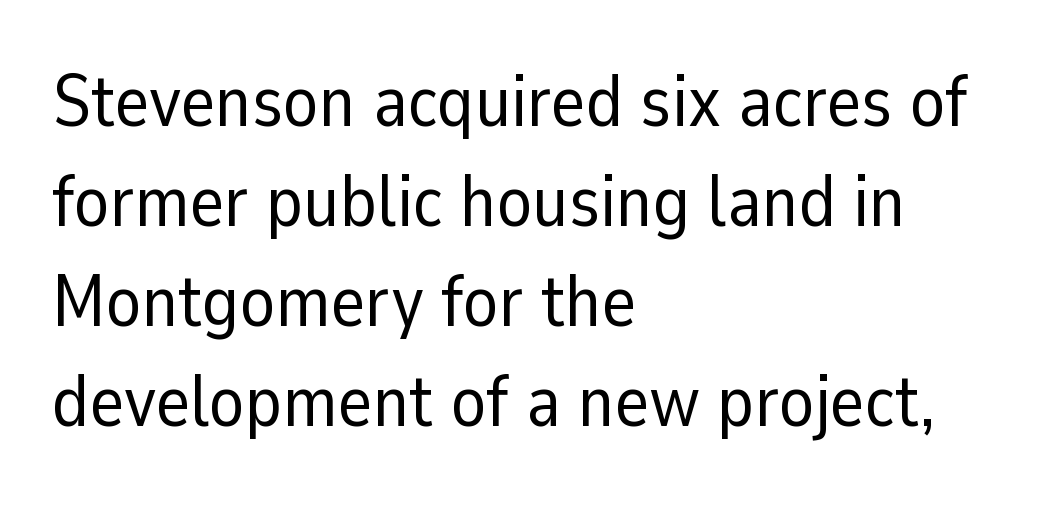
The image shows 73 px regular-weight sans-serif type, upright; set left-aligned, normal line spacing (1.37x), normal letter spacing, not underlined; low stroke contrast and a medium x-height.
